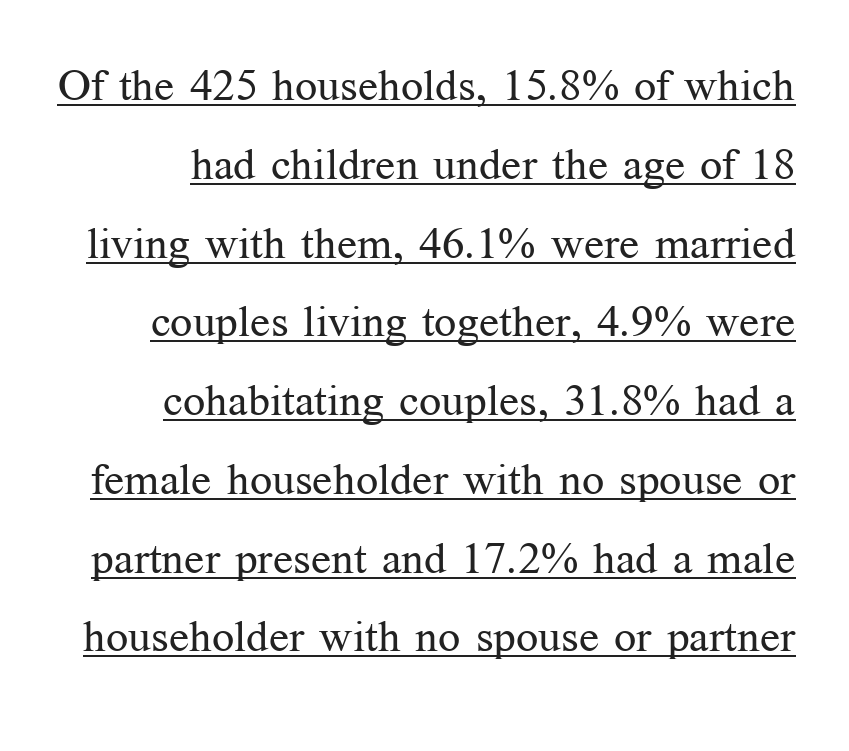
Notice how a bar underscores the lettering throughout. Italic: no, the glyphs are upright roman. Is this a heavy cut? Hardly; it is regular or lighter. Proportional: the letters do not fall into vertical columns.
